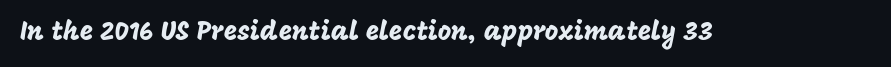
Descenders are the only things crossing below the line. The line texture is even and compact thanks to regular tracking.
